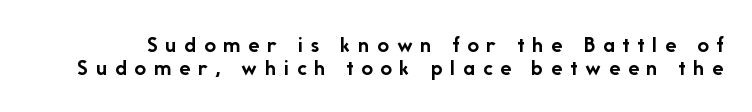
{"italic": "no", "bold": "yes", "underline": "no", "line_spacing": "tight", "line_spacing_ratio": 0.99, "letter_spacing": "wide", "letter_spacing_em": 0.34, "glyph_px": 23}
